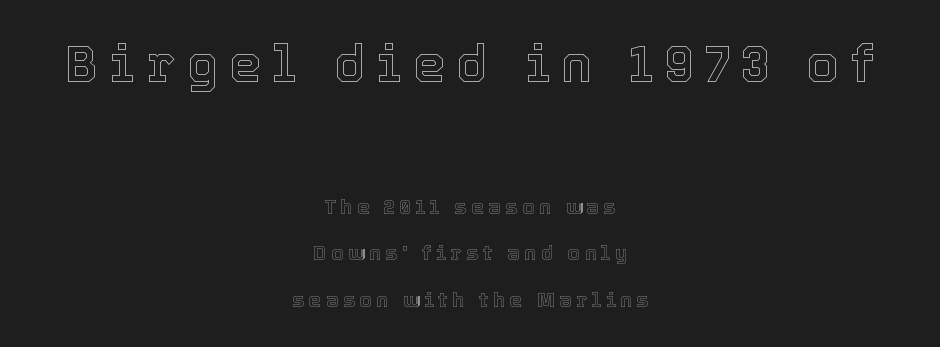
{"italic": "no", "width": "normal", "x_height": "medium", "monospaced": "no", "underline": "no", "align": "center", "line_spacing": "loose", "line_spacing_ratio": 2.33, "letter_spacing": "wide", "letter_spacing_em": 0.23, "larger_block": "first", "size_ratio": 2.55, "glyph_px": 51}
